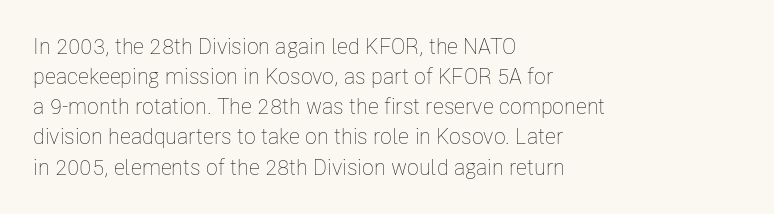
{"italic": "no", "bold": "no", "underline": "no", "align": "left", "line_spacing": "normal", "line_spacing_ratio": 1.37, "letter_spacing": "normal", "letter_spacing_em": 0.0, "glyph_px": 22}
